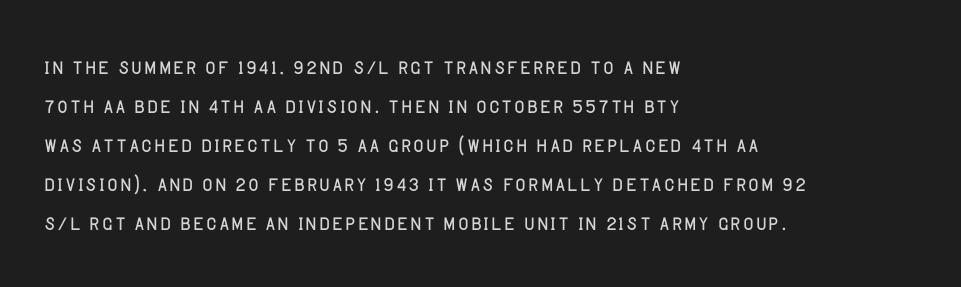
{"serif": "no", "italic": "no", "bold": "no", "weight": "light", "width": "normal", "stroke_contrast": "low", "x_height": "large", "monospaced": "no", "underline": "no", "align": "left", "line_spacing": "normal", "line_spacing_ratio": 1.39, "letter_spacing": "normal", "letter_spacing_em": 0.0, "glyph_px": 28}
